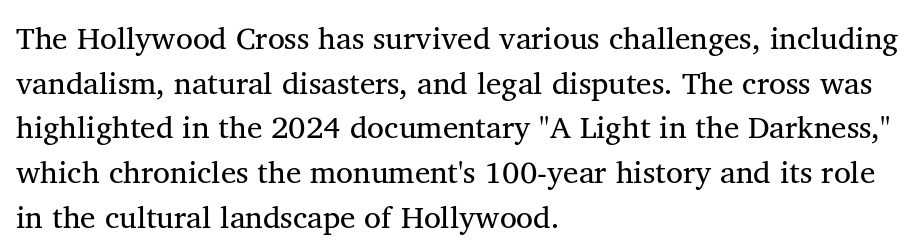
Q: Is the text bold? A: No.
Q: Is the text italic (slanted)? A: No, it is upright.
Q: Is the typeface a serif or a sans-serif typeface? A: Serif.
Q: Is the text underlined? A: No.
Q: How is the paragraph aligned? A: Left-aligned.
Q: Is the spacing between letters normal or unusually wide? A: Normal.
Q: Is the spacing between lines tight, normal or loose? A: Normal.
Q: Width (condensed, normal, or wide)? A: Normal.
Q: Stroke contrast? A: Medium.
Q: x-height? A: Medium.
Q: Monospaced? A: No.
